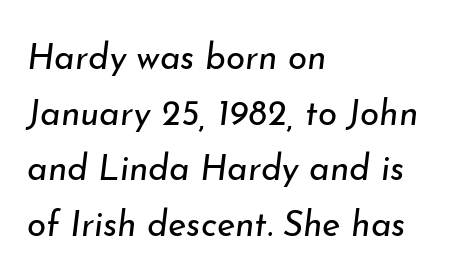
Q: Is the text bold? A: No.
Q: Is the text italic (slanted)? A: Yes, it leans right by about 7 degrees.
Q: Is the text underlined? A: No.
Q: How is the paragraph aligned? A: Left-aligned.
Q: Is the spacing between letters normal or unusually wide? A: Normal.
Q: Is the spacing between lines tight, normal or loose? A: Normal.
Q: Width (condensed, normal, or wide)? A: Normal.
Q: Stroke contrast? A: Low.
Q: x-height? A: Small.
Q: Monospaced? A: No.
